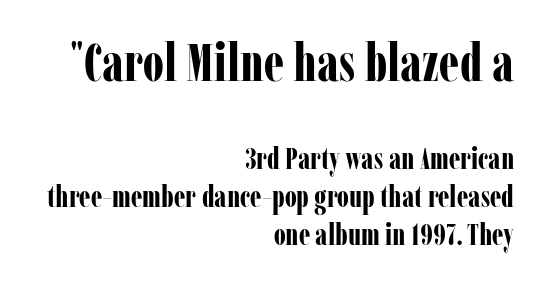
{"serif": "yes", "italic": "no", "bold": "yes", "weight": "bold", "width": "condensed", "stroke_contrast": "low", "x_height": "medium", "monospaced": "no", "underline": "no", "align": "right", "line_spacing": "normal", "line_spacing_ratio": 1.27, "letter_spacing": "normal", "letter_spacing_em": 0.0, "larger_block": "first", "size_ratio": 1.77, "glyph_px": 53}
